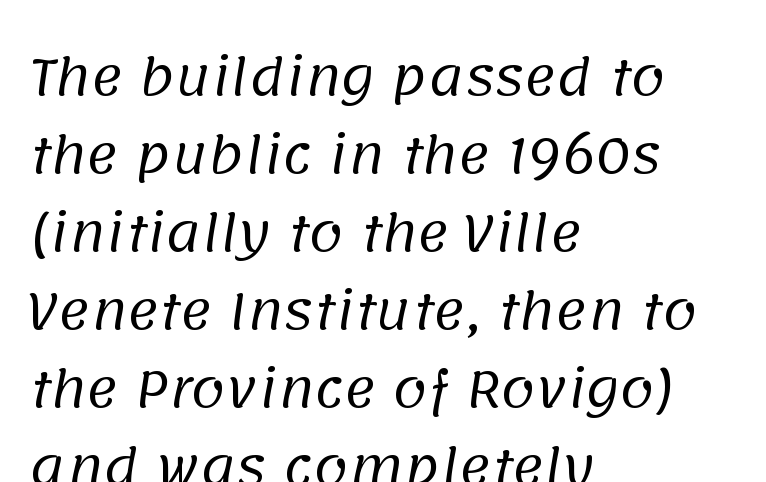
{"serif": "no", "bold": "no", "weight": "regular", "width": "normal", "stroke_contrast": "low", "x_height": "large", "monospaced": "no", "underline": "no", "align": "left", "line_spacing": "normal", "line_spacing_ratio": 1.59, "letter_spacing": "normal", "letter_spacing_em": 0.0, "glyph_px": 49}
